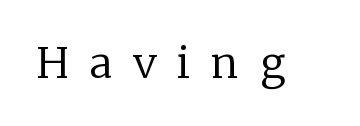
The font sits on the lighter half of the weight spectrum, regular included. The area under the type is left untouched. Serifs: yes, visible at the terminals of the letterforms. The passage shown is typed in a proportional face where columns would drift. The specimen reads as upright at a glance.
